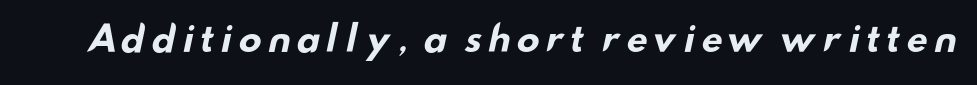
The image shows 35 px bold, wide sans-serif type; set not underlined; low stroke contrast and a small x-height.
